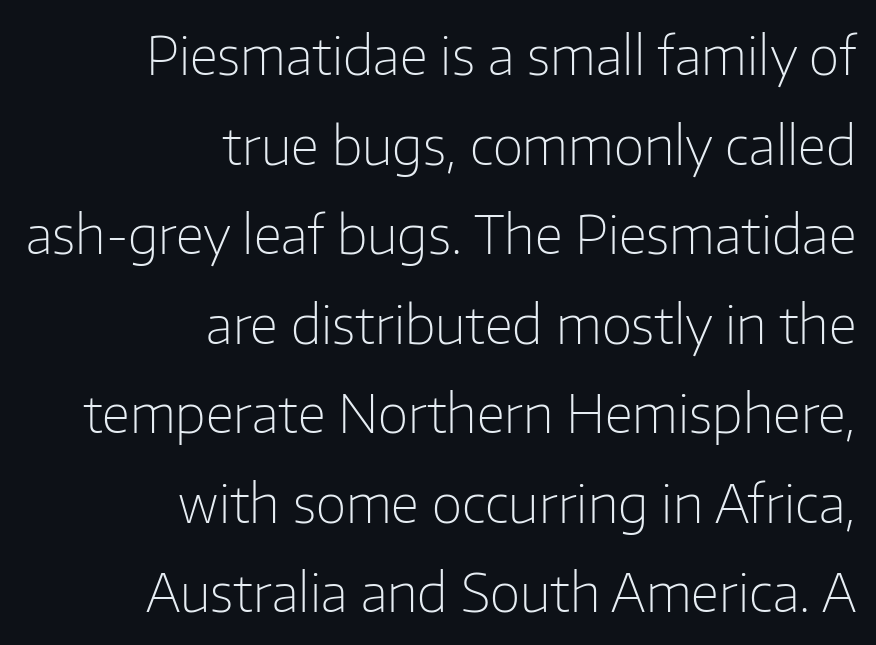
The image shows 53 px light sans-serif type, upright; set right-aligned, normal line spacing (1.69x), normal letter spacing, not underlined; low stroke contrast and a medium x-height.
